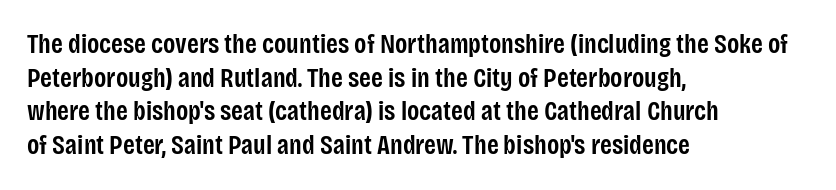
The image shows 27 px text type, upright; set left-aligned, normal line spacing (1.25x), normal letter spacing, not underlined.
